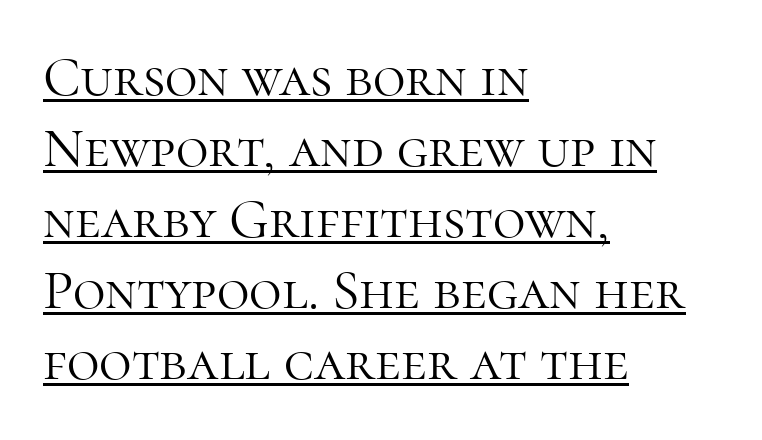
{"serif": "yes", "italic": "no", "bold": "no", "weight": "light", "width": "normal", "stroke_contrast": "high", "x_height": "medium", "monospaced": "no", "underline": "yes", "align": "left", "line_spacing": "normal", "line_spacing_ratio": 1.27, "letter_spacing": "normal", "letter_spacing_em": 0.0, "glyph_px": 56}
